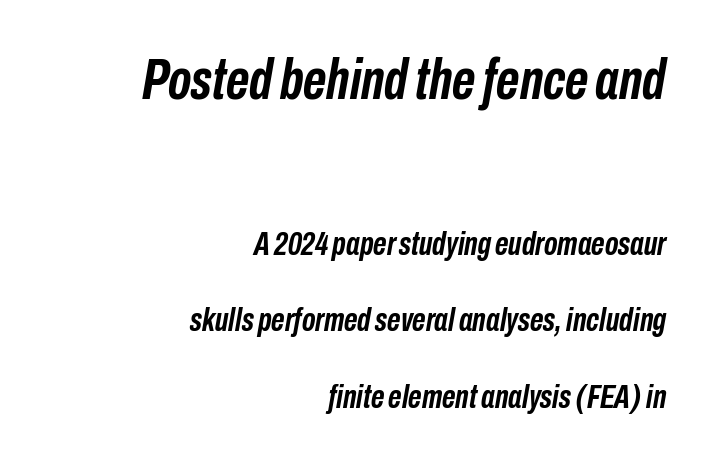
Q: Is the text bold? A: Yes.
Q: Is the text italic (slanted)? A: Yes, it leans right by about 10 degrees.
Q: Is the text underlined? A: No.
Q: How is the paragraph aligned? A: Right-aligned.
Q: Is the spacing between letters normal or unusually wide? A: Normal.
Q: Is the spacing between lines tight, normal or loose? A: Loose.
Q: Which block of text is set in a larger size, the first (top) or the second (bottom)? A: The first (top) one.
Q: Width (condensed, normal, or wide)? A: Condensed.
Q: Stroke contrast? A: Low.
Q: x-height? A: Medium.
Q: Monospaced? A: No.
